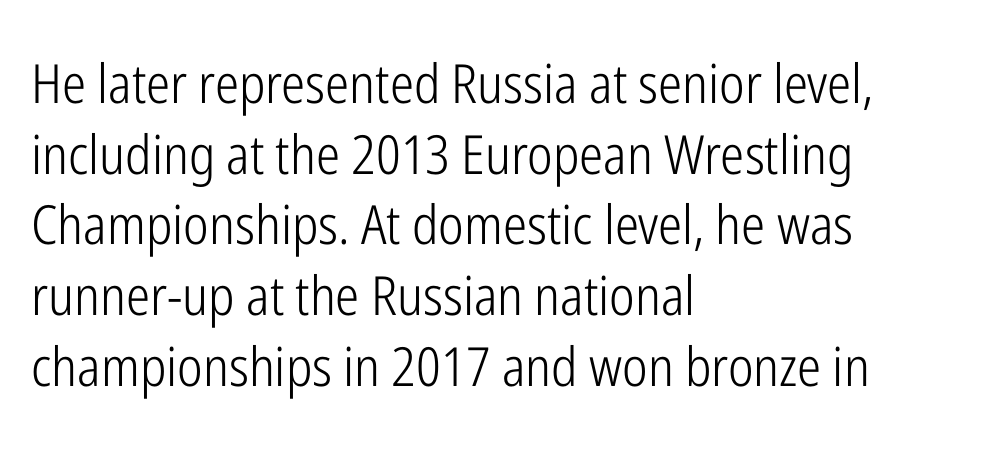
The image shows 54 px light, condensed sans-serif type, upright; set left-aligned, normal line spacing (1.31x), normal letter spacing, not underlined; low stroke contrast and a medium x-height.
